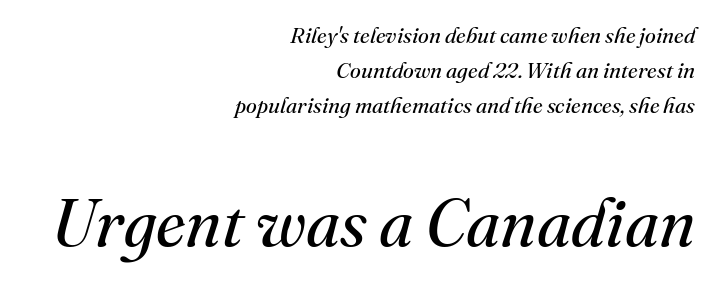
The image shows 67 px regular-weight serif type, italic (leaning right); set right-aligned, normal line spacing (1.6x), normal letter spacing, not underlined; the second (bottom) block is 3.05x larger; medium stroke contrast and a small x-height.
